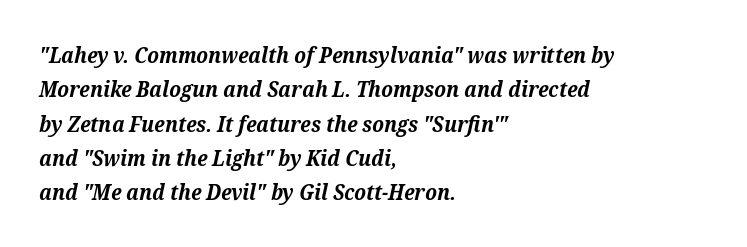
{"italic": "yes", "lean": "right", "slant_degrees": 12, "bold": "yes", "underline": "no", "align": "left", "line_spacing": "normal", "line_spacing_ratio": 1.56, "letter_spacing": "normal", "letter_spacing_em": 0.0, "glyph_px": 22}
